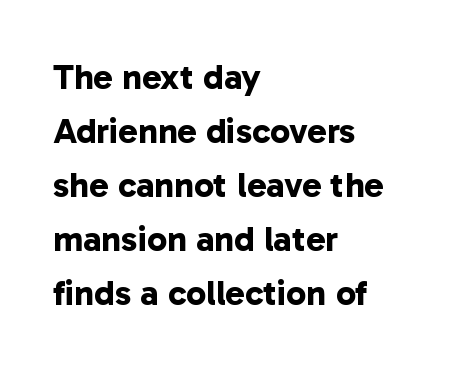
Q: Is the text bold? A: Yes.
Q: Is the typeface a serif or a sans-serif typeface? A: Sans-serif.
Q: Is the text underlined? A: No.
Q: How is the paragraph aligned? A: Left-aligned.
Q: Is the spacing between letters normal or unusually wide? A: Normal.
Q: Is the spacing between lines tight, normal or loose? A: Normal.
Q: Width (condensed, normal, or wide)? A: Normal.
Q: Stroke contrast? A: Low.
Q: x-height? A: Medium.
Q: Monospaced? A: No.
